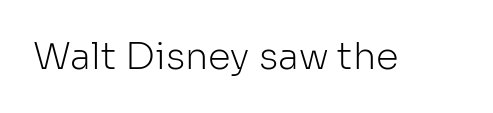
Q: Is the text bold? A: No.
Q: Is the text italic (slanted)? A: No, it is upright.
Q: Is the typeface a serif or a sans-serif typeface? A: Sans-serif.
Q: Is the text underlined? A: No.
Q: Is the spacing between letters normal or unusually wide? A: Normal.
Q: Width (condensed, normal, or wide)? A: Normal.
Q: Stroke contrast? A: Low.
Q: x-height? A: Medium.
Q: Monospaced? A: No.
